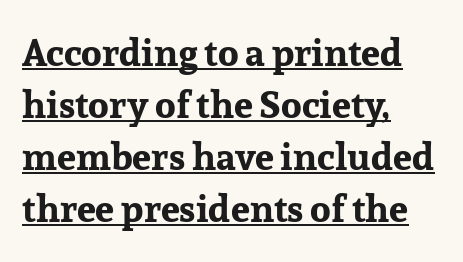
The image shows 38 px bold serif type, upright; set left-aligned, normal line spacing (1.37x), normal letter spacing, underlined; low stroke contrast and a medium x-height.
